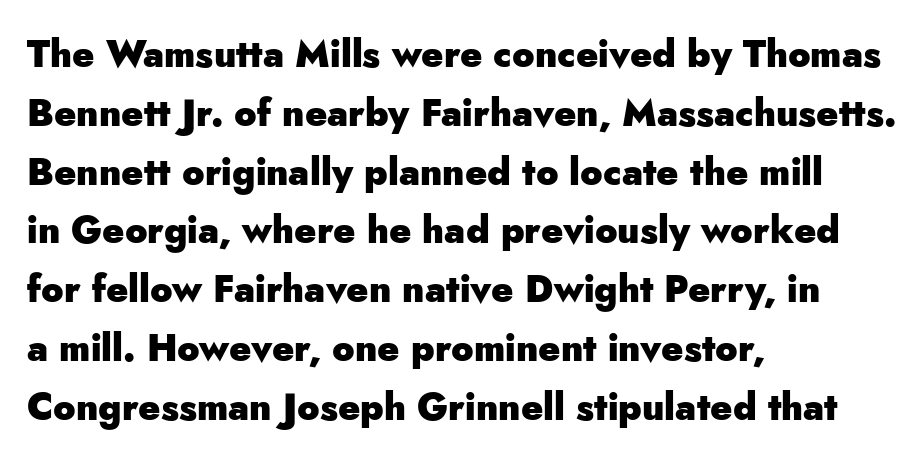
Q: Is the text bold? A: Yes.
Q: Is the text italic (slanted)? A: No, it is upright.
Q: Is the typeface a serif or a sans-serif typeface? A: Sans-serif.
Q: Is the text underlined? A: No.
Q: How is the paragraph aligned? A: Left-aligned.
Q: Is the spacing between letters normal or unusually wide? A: Normal.
Q: Is the spacing between lines tight, normal or loose? A: Normal.
Q: Width (condensed, normal, or wide)? A: Normal.
Q: Stroke contrast? A: Low.
Q: x-height? A: Small.
Q: Monospaced? A: No.
